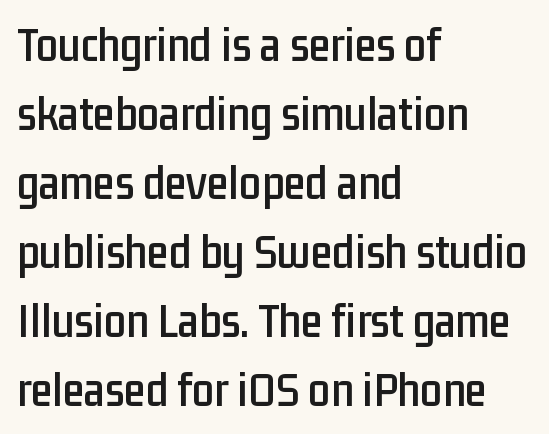
Q: Is the text italic (slanted)? A: No, it is upright.
Q: Is the typeface a serif or a sans-serif typeface? A: Sans-serif.
Q: Is the text underlined? A: No.
Q: How is the paragraph aligned? A: Left-aligned.
Q: Is the spacing between letters normal or unusually wide? A: Normal.
Q: Is the spacing between lines tight, normal or loose? A: Normal.
Q: Width (condensed, normal, or wide)? A: Condensed.
Q: Stroke contrast? A: Low.
Q: x-height? A: Medium.
Q: Monospaced? A: No.
